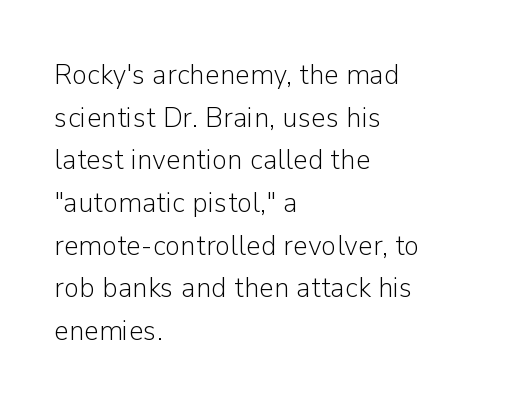
{"serif": "no", "italic": "no", "bold": "no", "weight": "light", "width": "normal", "stroke_contrast": "low", "x_height": "medium", "monospaced": "no", "underline": "no", "align": "left", "line_spacing": "normal", "line_spacing_ratio": 1.47, "letter_spacing": "normal", "letter_spacing_em": 0.0, "glyph_px": 29}
